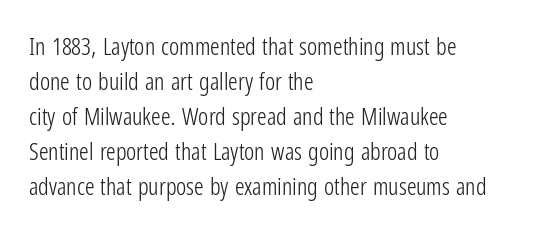
No word sits above an underline. This is the regular roman posture of the typeface. The lines in this sample share a left origin and differ only in where they stop. Successive baselines arrive at the customary interval.
